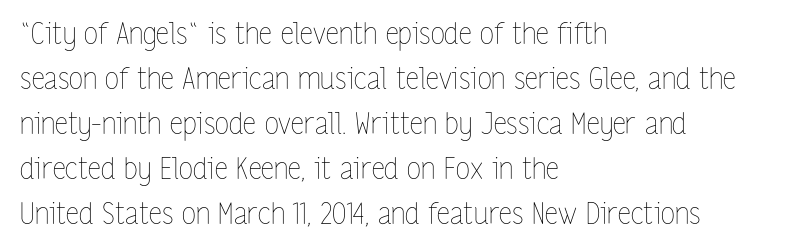
No extra ink here — the face is not bold. Line spacing here is normal. The rendering anchors every line to the left-hand side. Any mark beneath the type? The region is blank.
